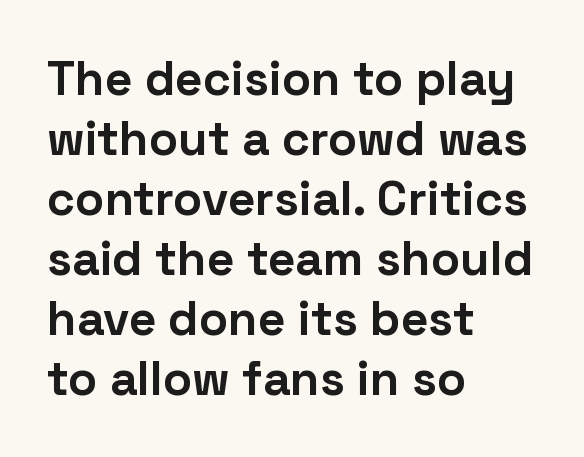
The image shows 48 px bold sans-serif type, upright; set left-aligned, normal line spacing (1.25x), normal letter spacing, not underlined; low stroke contrast and a medium x-height.
